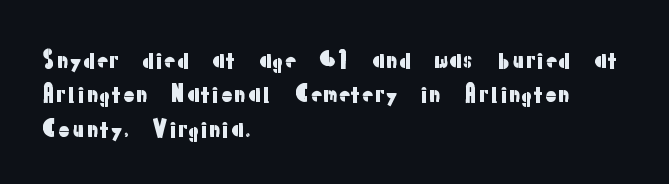
Teacher's note: observe the even left margin — that is flush-left alignment. The passage shown has conventional tracking throughout. It's the straight-up-and-down kind of type. The block of text has a typical density, with ordinary space between rows. The area under the type is left untouched.
